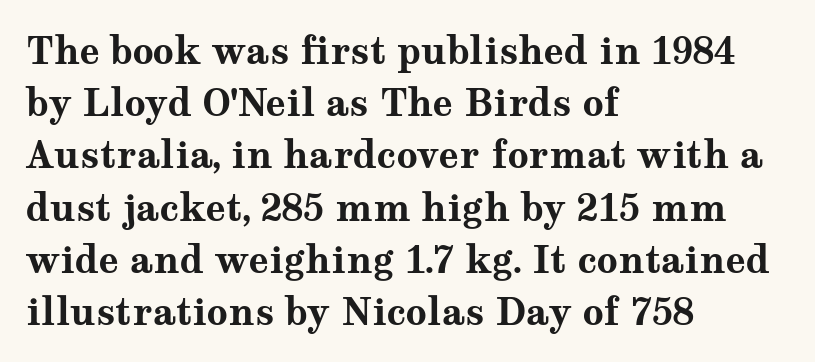
{"serif": "yes", "italic": "no", "bold": "yes", "weight": "bold", "width": "wide", "stroke_contrast": "medium", "x_height": "medium", "monospaced": "no", "underline": "no", "align": "left", "line_spacing": "normal", "line_spacing_ratio": 1.41, "letter_spacing": "normal", "letter_spacing_em": 0.0, "glyph_px": 37}
